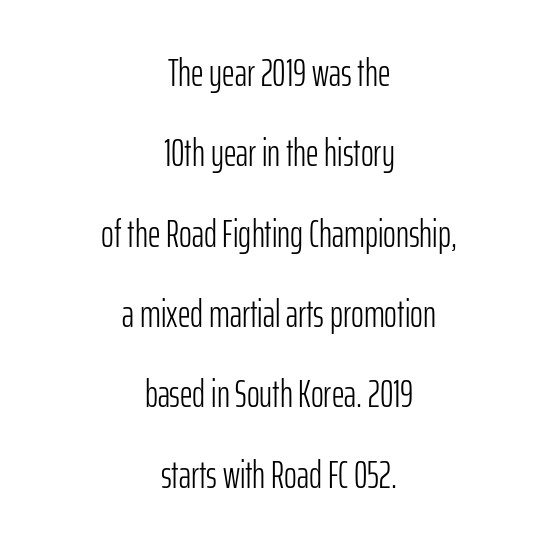
The foot of each line stays bare and open. A centered setting, common on invitations and titles, is used for this passage. Examine the stroke ends and you'll find no serifs. You could not count columns in this text — the font is proportionally spaced.
